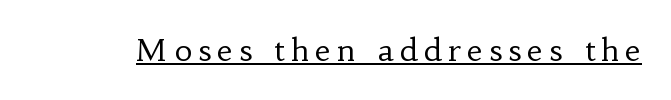
Weight: regular or lighter. The glyphs are accompanied by a horizontal stroke just below them. Is there any slant? The stems are plumb. Caption: expanded tracking, letters set apart.
